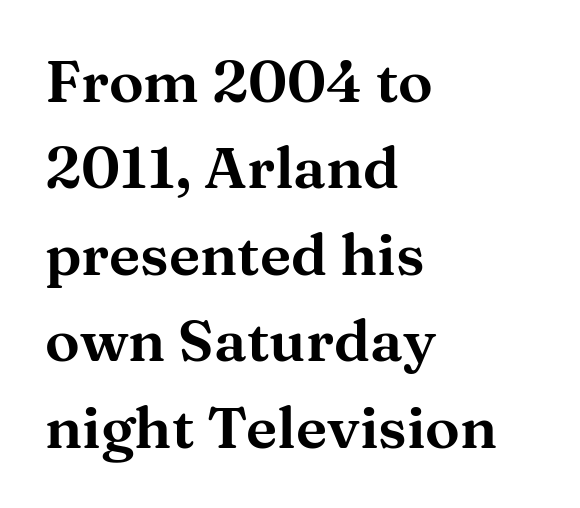
These lines are rendered in a variable-pitch font. The ragged edge is on the right, which tells us the setting is flush left. Tracking here is standard; glyphs follow each other at the usual distance. These lines are composed in type with serifs.
